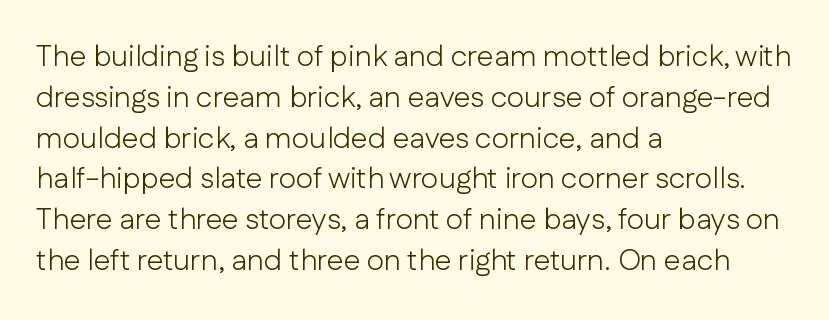
Q: Is the text bold? A: No.
Q: Is the text italic (slanted)? A: No, it is upright.
Q: Is the typeface a serif or a sans-serif typeface? A: Sans-serif.
Q: Is the text underlined? A: No.
Q: How is the paragraph aligned? A: Left-aligned.
Q: Is the spacing between letters normal or unusually wide? A: Normal.
Q: Is the spacing between lines tight, normal or loose? A: Normal.
Q: Width (condensed, normal, or wide)? A: Normal.
Q: Stroke contrast? A: Low.
Q: x-height? A: Medium.
Q: Monospaced? A: No.
